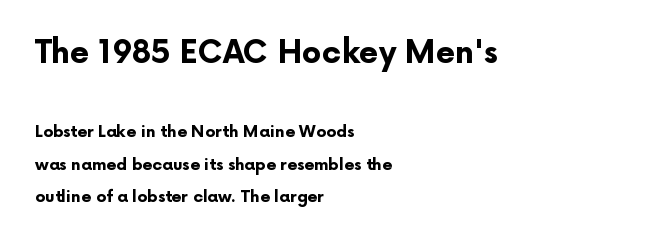
The image shows 31 px bold sans-serif type, upright; set left-aligned, loose line spacing (2.02x), normal letter spacing, not underlined; the first (top) block is 1.94x larger; low stroke contrast and a medium x-height.
